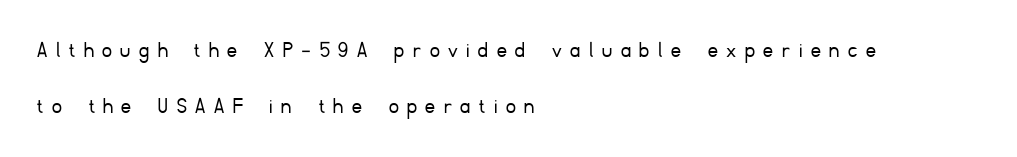
The image shows 24 px text type, upright; set left-aligned, loose line spacing (2.35x), unusually wide letter spacing (+0.36 em), not underlined.
